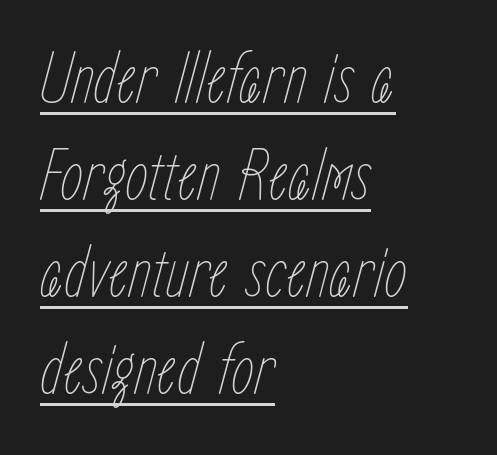
The image shows 74 px thin, condensed type, italic (leaning right); set left-aligned, normal line spacing (1.31x), normal letter spacing, underlined; low stroke contrast and a medium x-height.
